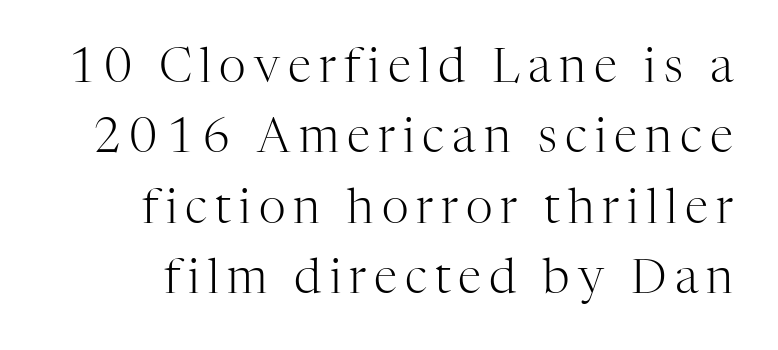
{"serif": "yes", "italic": "no", "bold": "no", "weight": "light", "width": "normal", "stroke_contrast": "high", "x_height": "medium", "monospaced": "no", "underline": "no", "line_spacing": "normal", "line_spacing_ratio": 1.5, "glyph_px": 47}
